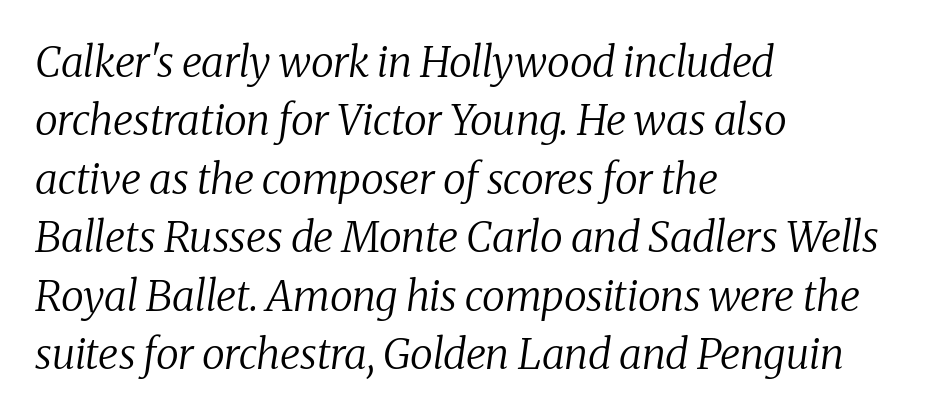
Q: Is the text bold? A: No.
Q: Is the text italic (slanted)? A: Yes, it leans right by about 8 degrees.
Q: Is the typeface a serif or a sans-serif typeface? A: Serif.
Q: Is the text underlined? A: No.
Q: How is the paragraph aligned? A: Left-aligned.
Q: Is the spacing between letters normal or unusually wide? A: Normal.
Q: Is the spacing between lines tight, normal or loose? A: Normal.
Q: Width (condensed, normal, or wide)? A: Normal.
Q: Stroke contrast? A: Medium.
Q: x-height? A: Medium.
Q: Monospaced? A: No.
